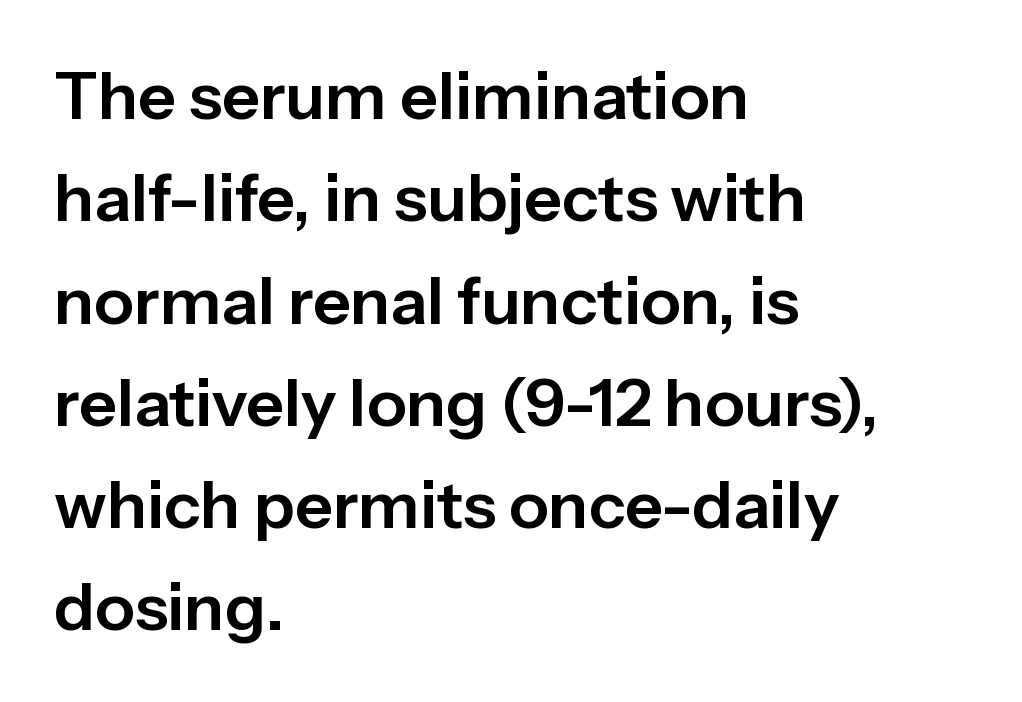
{"serif": "no", "italic": "no", "width": "normal", "stroke_contrast": "low", "x_height": "medium", "monospaced": "no", "underline": "no", "align": "left", "line_spacing": "normal", "line_spacing_ratio": 1.55, "letter_spacing": "normal", "letter_spacing_em": 0.0, "glyph_px": 66}
